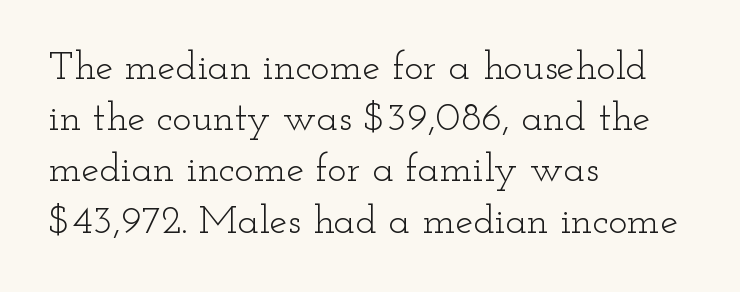
Q: Is the text bold? A: No.
Q: Is the text italic (slanted)? A: No, it is upright.
Q: Is the typeface a serif or a sans-serif typeface? A: Serif.
Q: Is the text underlined? A: No.
Q: How is the paragraph aligned? A: Left-aligned.
Q: Is the spacing between letters normal or unusually wide? A: Normal.
Q: Is the spacing between lines tight, normal or loose? A: Normal.
Q: Width (condensed, normal, or wide)? A: Wide.
Q: Stroke contrast? A: Low.
Q: x-height? A: Small.
Q: Monospaced? A: No.
